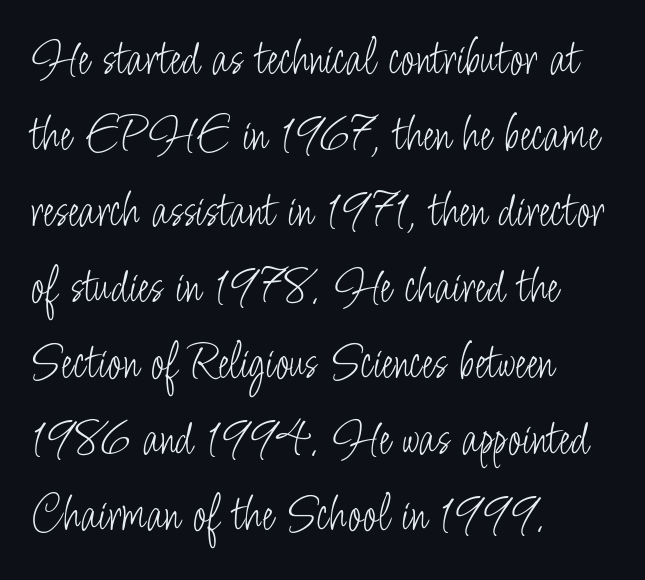
Each letter's strokes conclude bluntly, with no projecting serifs. Interline gaps are of average width in this sample. The tracking reads as untouched default to a designer's eye.
